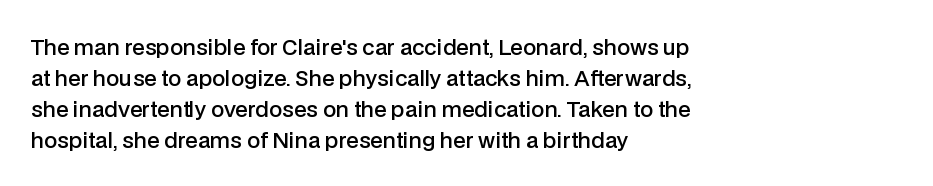
The image shows 21 px text type, upright; set left-aligned, normal line spacing (1.47x), normal letter spacing, not underlined.
